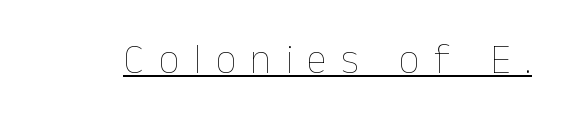
Q: Is the text bold? A: No.
Q: Is the text italic (slanted)? A: No, it is upright.
Q: Is the text underlined? A: Yes.
Q: Is the spacing between letters normal or unusually wide? A: Unusually wide.
Q: Width (condensed, normal, or wide)? A: Normal.
Q: Stroke contrast? A: Low.
Q: x-height? A: Medium.
Q: Monospaced? A: No.
